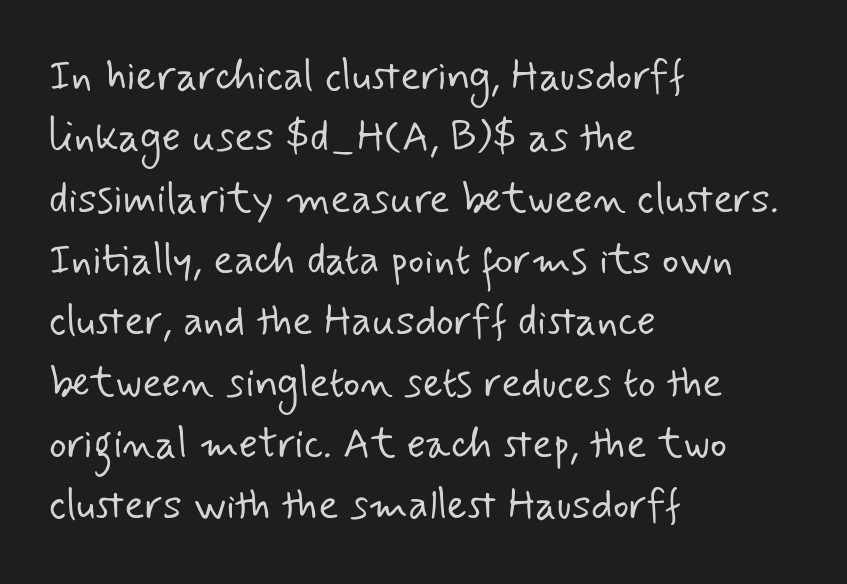
A typesetter would call this zero additional tracking. The characters are drawn with everyday or finer stroke widths. Varying glyph widths throughout — classic text-font behaviour. The foot of each line stays bare and open. Grotesque or geometric, the face here clearly has no serifs. The lines sit at an ordinary, default distance from one another.
